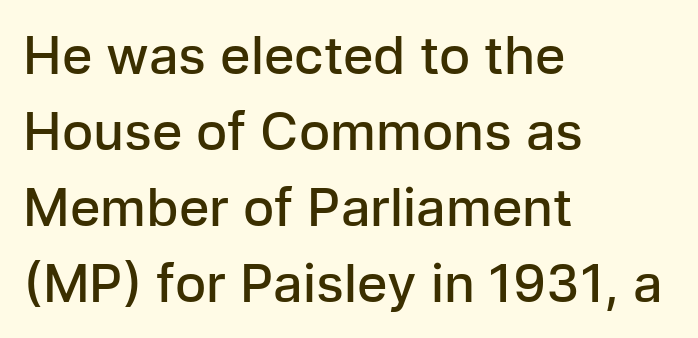
{"serif": "no", "italic": "no", "bold": "semi", "weight": "semibold", "width": "normal", "stroke_contrast": "low", "x_height": "medium", "monospaced": "no", "underline": "no", "align": "left", "line_spacing": "normal", "line_spacing_ratio": 1.46, "letter_spacing": "normal", "letter_spacing_em": 0.0, "glyph_px": 52}
